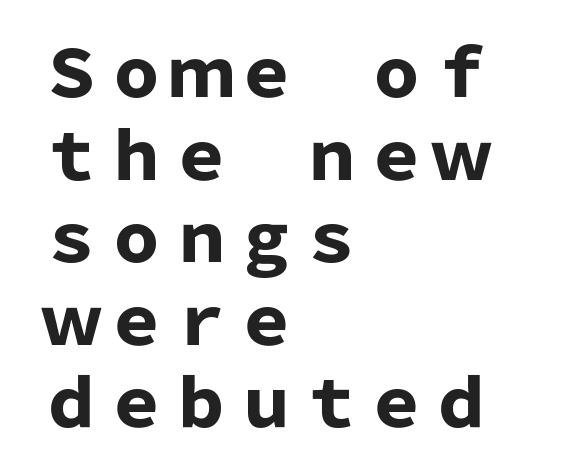
Q: Is the text bold? A: Yes.
Q: Is the text italic (slanted)? A: No, it is upright.
Q: Is the typeface a serif or a sans-serif typeface? A: Sans-serif.
Q: Is the text underlined? A: No.
Q: How is the paragraph aligned? A: Left-aligned.
Q: Is the spacing between letters normal or unusually wide? A: Normal.
Q: Is the spacing between lines tight, normal or loose? A: Normal.
Q: Width (condensed, normal, or wide)? A: Normal.
Q: Stroke contrast? A: Low.
Q: x-height? A: Medium.
Q: Monospaced? A: No.
